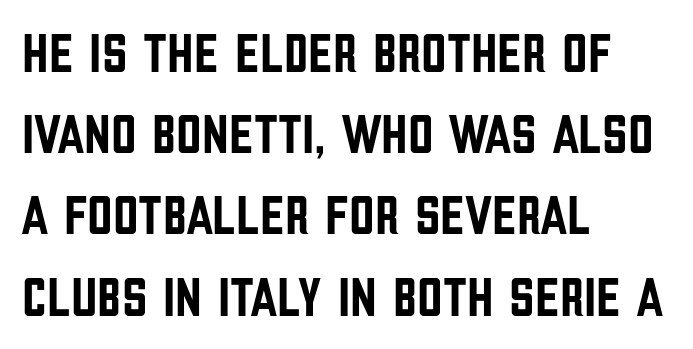
Q: Is the text italic (slanted)? A: No, it is upright.
Q: Is the typeface a serif or a sans-serif typeface? A: Sans-serif.
Q: Is the text underlined? A: No.
Q: How is the paragraph aligned? A: Left-aligned.
Q: Is the spacing between letters normal or unusually wide? A: Normal.
Q: Is the spacing between lines tight, normal or loose? A: Normal.
Q: Width (condensed, normal, or wide)? A: Condensed.
Q: Stroke contrast? A: Low.
Q: x-height? A: Large.
Q: Monospaced? A: No.
